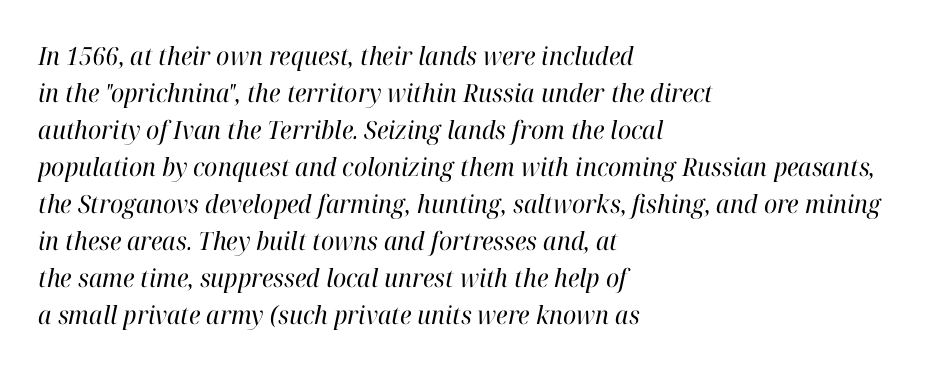
No letter is thick-stroked: the sample isn't bold. Typeset ragged right — the left edge is the straight one. Decoration check: the copy has no underline. Emphasis-style slanted type is in use. The tracking reads as untouched default to a designer's eye. A typesetter would call this leading conventional body-copy spacing.
